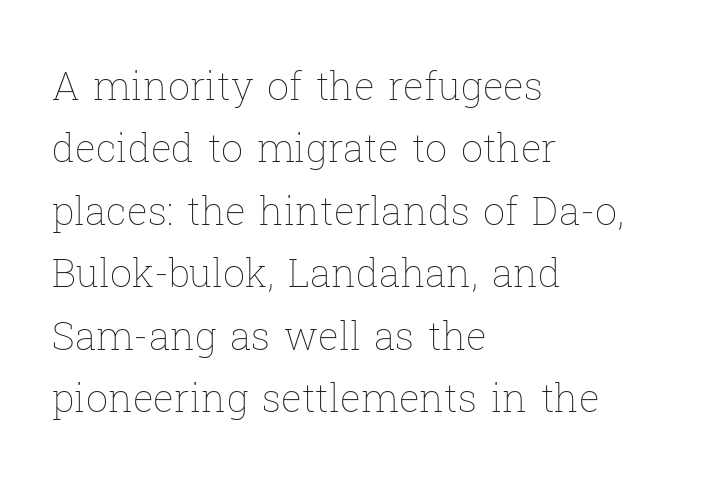
Q: Is the text bold? A: No.
Q: Is the text italic (slanted)? A: No, it is upright.
Q: Is the text underlined? A: No.
Q: How is the paragraph aligned? A: Left-aligned.
Q: Is the spacing between letters normal or unusually wide? A: Normal.
Q: Is the spacing between lines tight, normal or loose? A: Normal.
Q: Width (condensed, normal, or wide)? A: Normal.
Q: Stroke contrast? A: Low.
Q: x-height? A: Medium.
Q: Monospaced? A: No.
